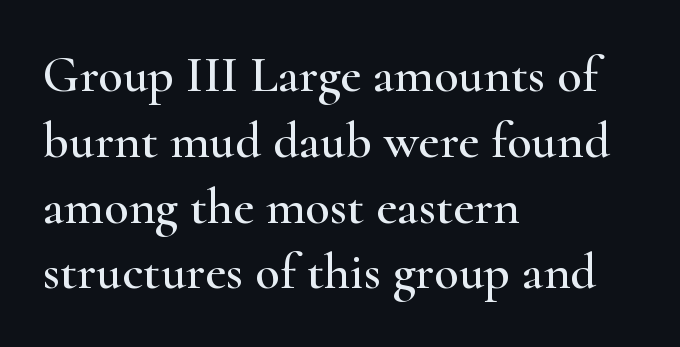
The paragraph shown leans on its left margin. The vertical gap from one line to the next is medium. The passage shown is typed in a proportional face where columns would drift. Quick note: not italic, upright.
